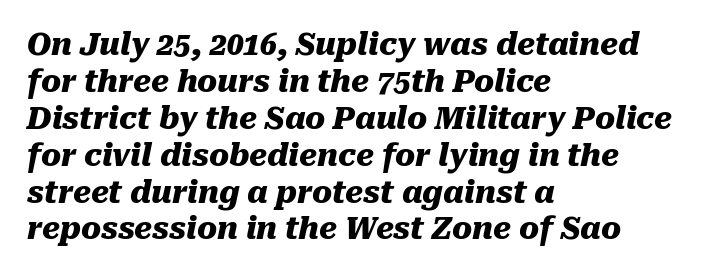
{"italic": "yes", "lean": "right", "slant_degrees": 10, "bold": "yes", "weight": "heavy", "width": "normal", "stroke_contrast": "medium", "x_height": "medium", "monospaced": "no", "underline": "no", "align": "left", "line_spacing_ratio": 1.23, "letter_spacing": "normal", "letter_spacing_em": 0.0, "glyph_px": 30}
